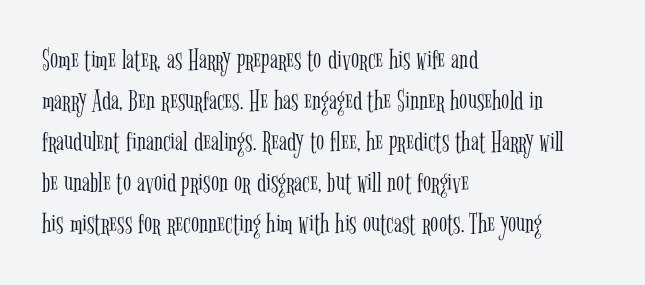
The specimen omits any rule beneath the text block's lines. This sample has the flowing, uneven cadence of proportional lettering. In CSS terms this would be text-align: left. Vertical strokes here are truly vertical. What's the leading like? Ordinary, nothing unusual.
